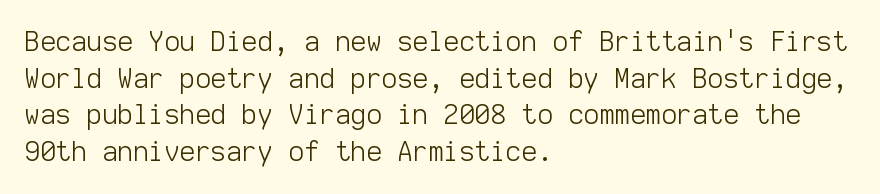
The image shows 27 px text type, upright; set left-aligned, normal line spacing (1.36x), normal letter spacing, not underlined.
